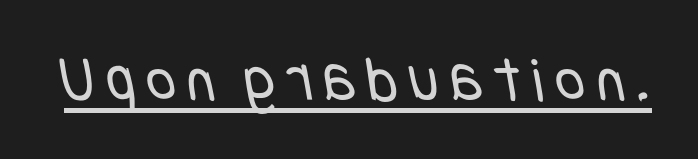
{"serif": "no", "bold": "no", "weight": "regular", "width": "condensed", "stroke_contrast": "low", "x_height": "large", "underline": "yes", "glyph_px": 65}
